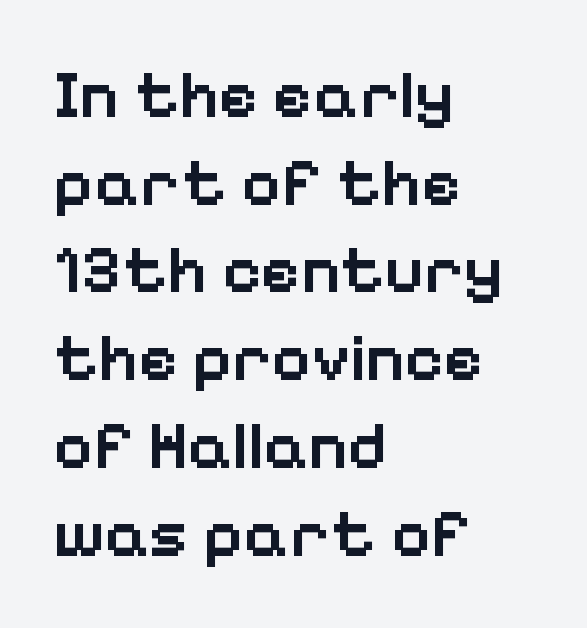
The image shows 68 px semibold sans-serif type, upright; set left-aligned, normal line spacing (1.29x), normal letter spacing, not underlined; low stroke contrast and a medium x-height.
